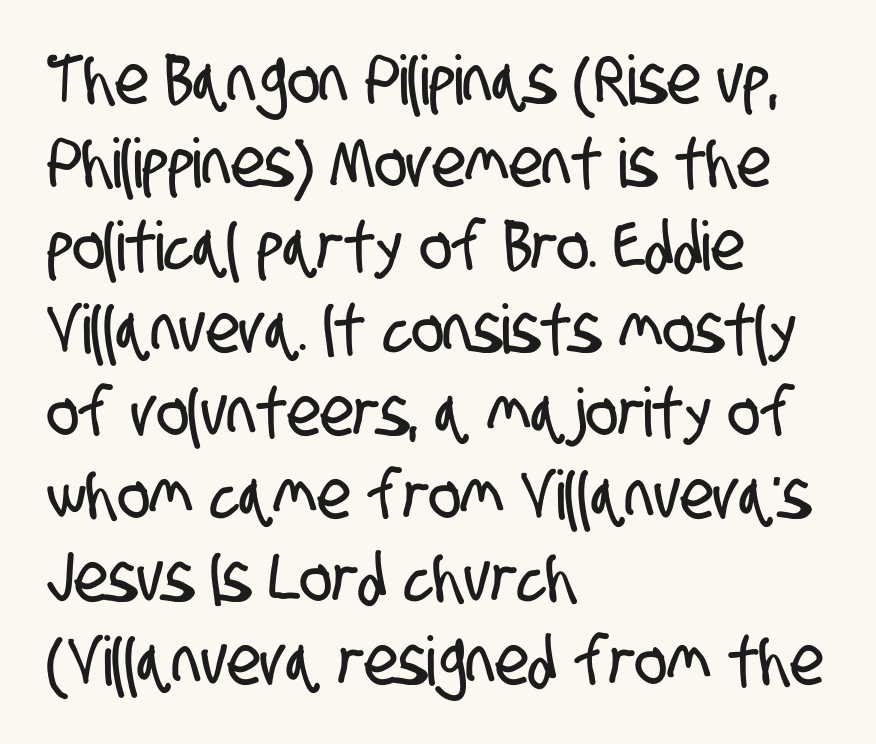
{"serif": "no", "width": "condensed", "stroke_contrast": "low", "x_height": "large", "monospaced": "no", "underline": "no", "align": "left", "line_spacing_ratio": 1.22, "letter_spacing": "normal", "letter_spacing_em": 0.0, "glyph_px": 68}
